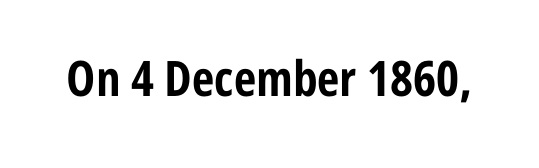
The face used here has the dense, thick strokes of a bold. The passage shown is not underscored anywhere. Is this a sans? Yes — the strokes have no serifs. Nothing unusual about the tracking: characters are spaced as the font intends. The rendering uses natural spacing where letterforms have individual widths. The typography opts for an upright posture over an oblique one.
